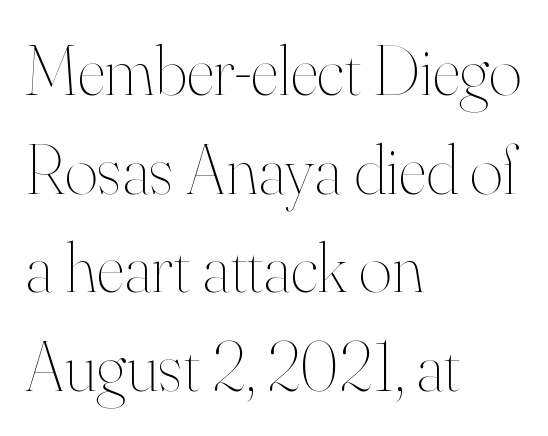
Counters stay open thanks to moderate or lighter strokes. Vertically, the passage feels balanced, rows spaced as you'd expect. A classic flush-left, rag-right setting is used for this passage. Check the space under the baseline: it is left empty. Looks like regular typesetting: each glyph gets only the width it needs. The type is set solid horizontally, with unmodified tracking.
